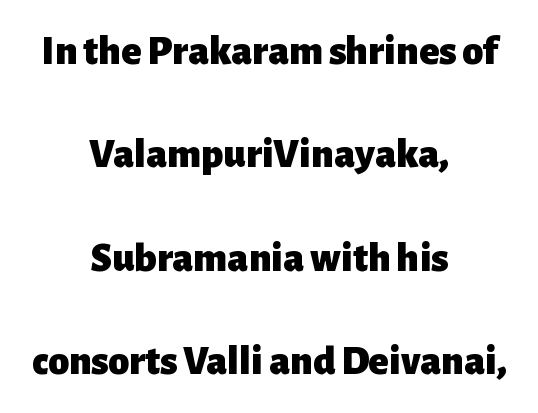
The specimen reads as upright at a glance. The font is running at its bold setting. Teacher's note: observe the equal gaps on both sides — that is centered alignment. The horizontal fit of the characters is conventional and even. Reading down the column, the eye jumps a long way to each next line. Bare-footed words on every line.
